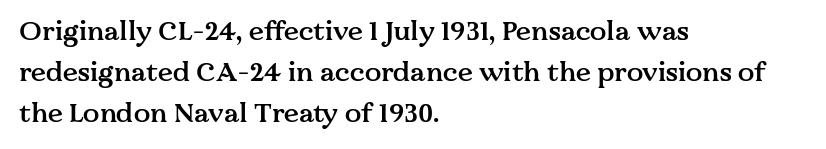
The image shows 27 px text type, upright; set left-aligned, normal line spacing (1.52x), normal letter spacing, not underlined.
